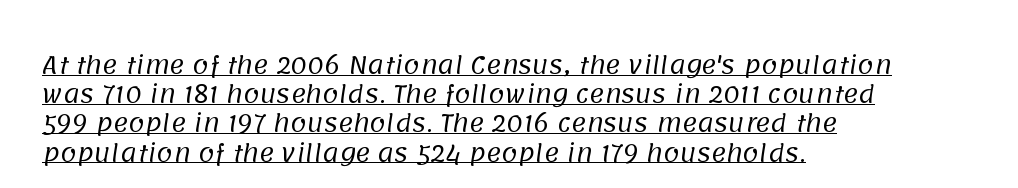
Q: Is the text bold? A: No.
Q: Is the text underlined? A: Yes.
Q: How is the paragraph aligned? A: Left-aligned.
Q: Is the spacing between letters normal or unusually wide? A: Normal.
Q: Is the spacing between lines tight, normal or loose? A: Normal.
